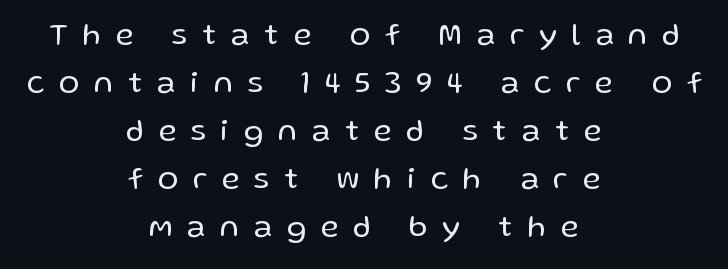
{"serif": "no", "italic": "no", "bold": "no", "weight": "regular", "width": "normal", "stroke_contrast": "low", "x_height": "medium", "monospaced": "no", "underline": "no", "align": "center", "line_spacing": "normal", "line_spacing_ratio": 1.55, "letter_spacing": "wide", "letter_spacing_em": 0.48, "glyph_px": 31}
